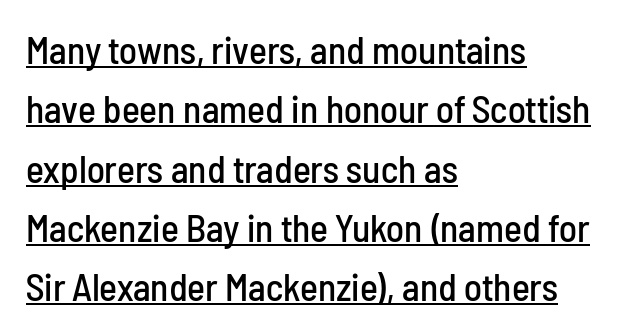
The image shows 38 px condensed sans-serif type, upright; set left-aligned, normal line spacing (1.56x), normal letter spacing, underlined; low stroke contrast and a medium x-height.
